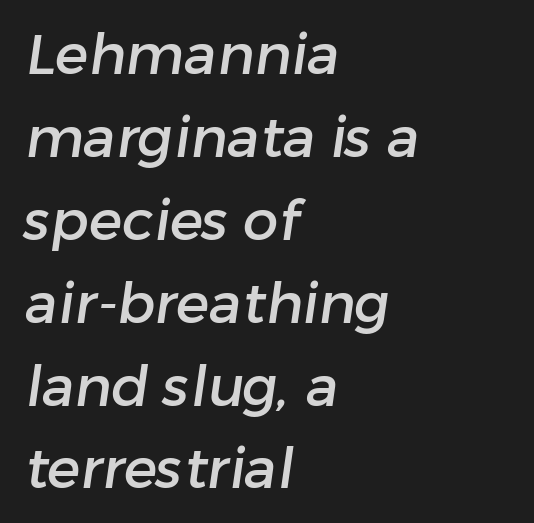
Q: Is the typeface a serif or a sans-serif typeface? A: Sans-serif.
Q: Is the text underlined? A: No.
Q: How is the paragraph aligned? A: Left-aligned.
Q: Is the spacing between letters normal or unusually wide? A: Normal.
Q: Is the spacing between lines tight, normal or loose? A: Normal.
Q: Width (condensed, normal, or wide)? A: Normal.
Q: Stroke contrast? A: Low.
Q: x-height? A: Medium.
Q: Monospaced? A: No.
